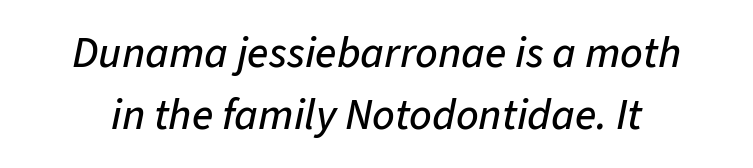
Q: Is the text italic (slanted)? A: Yes, it leans right by about 11 degrees.
Q: Is the text underlined? A: No.
Q: Is the spacing between letters normal or unusually wide? A: Normal.
Q: Is the spacing between lines tight, normal or loose? A: Normal.
Q: Width (condensed, normal, or wide)? A: Normal.
Q: Stroke contrast? A: Low.
Q: x-height? A: Medium.
Q: Monospaced? A: No.
